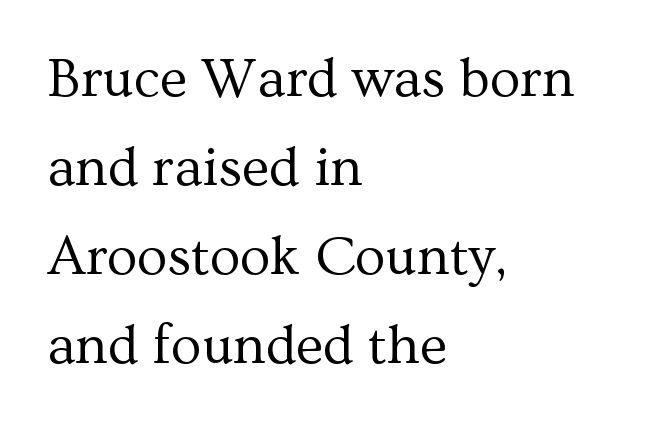
Q: Is the text bold? A: No.
Q: Is the text italic (slanted)? A: No, it is upright.
Q: Is the typeface a serif or a sans-serif typeface? A: Serif.
Q: Is the text underlined? A: No.
Q: How is the paragraph aligned? A: Left-aligned.
Q: Is the spacing between letters normal or unusually wide? A: Normal.
Q: Is the spacing between lines tight, normal or loose? A: Normal.
Q: Width (condensed, normal, or wide)? A: Normal.
Q: Stroke contrast? A: Medium.
Q: x-height? A: Medium.
Q: Monospaced? A: No.
